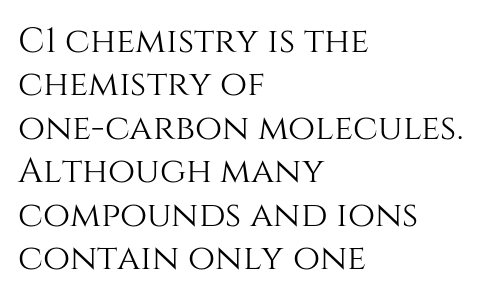
{"italic": "no", "width": "normal", "stroke_contrast": "medium", "x_height": "large", "monospaced": "no", "underline": "no", "align": "left", "line_spacing_ratio": 1.24, "letter_spacing": "normal", "letter_spacing_em": 0.0, "glyph_px": 35}
